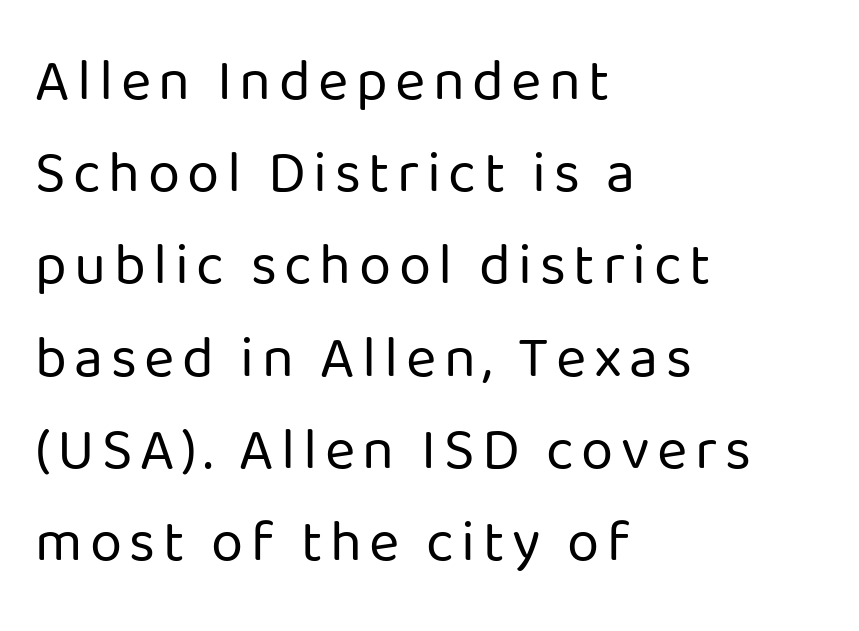
Q: Is the text bold? A: No.
Q: Is the text italic (slanted)? A: No, it is upright.
Q: Is the typeface a serif or a sans-serif typeface? A: Sans-serif.
Q: Is the text underlined? A: No.
Q: How is the paragraph aligned? A: Left-aligned.
Q: Is the spacing between lines tight, normal or loose? A: Normal.
Q: Width (condensed, normal, or wide)? A: Normal.
Q: Stroke contrast? A: Low.
Q: x-height? A: Medium.
Q: Monospaced? A: No.
